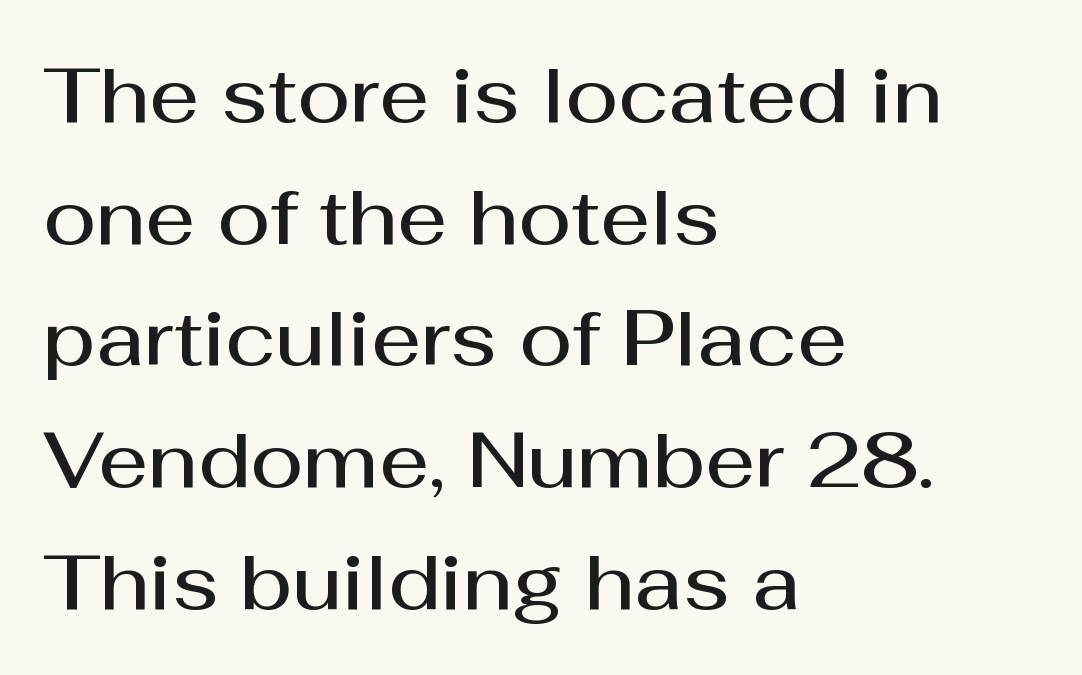
{"serif": "no", "italic": "no", "bold": "semi", "weight": "semibold", "width": "normal", "stroke_contrast": "medium", "x_height": "medium", "monospaced": "no", "underline": "no", "align": "left", "line_spacing": "normal", "line_spacing_ratio": 1.56, "letter_spacing": "normal", "letter_spacing_em": 0.0, "glyph_px": 78}
